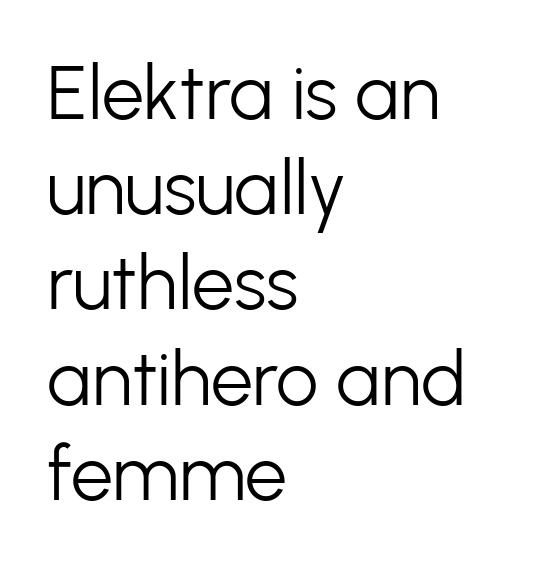
Q: Is the text bold? A: No.
Q: Is the text italic (slanted)? A: No, it is upright.
Q: Is the typeface a serif or a sans-serif typeface? A: Sans-serif.
Q: Is the text underlined? A: No.
Q: How is the paragraph aligned? A: Left-aligned.
Q: Is the spacing between letters normal or unusually wide? A: Normal.
Q: Is the spacing between lines tight, normal or loose? A: Normal.
Q: Width (condensed, normal, or wide)? A: Normal.
Q: Stroke contrast? A: Low.
Q: x-height? A: Medium.
Q: Monospaced? A: No.
